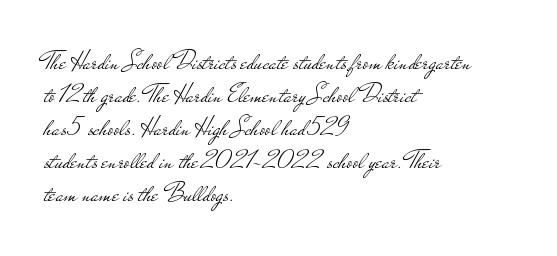
The image shows 27 px text type; set left-aligned, line spacing 1.22x, normal letter spacing, not underlined.
